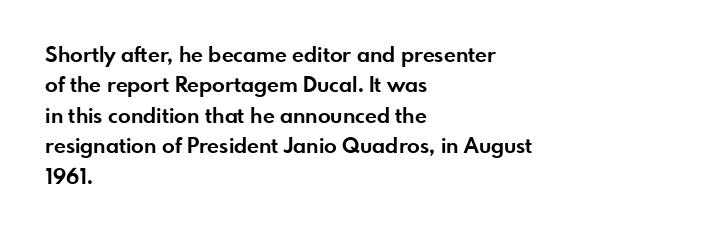
Q: Is the text bold? A: Yes.
Q: Is the text italic (slanted)? A: No, it is upright.
Q: Is the text underlined? A: No.
Q: How is the paragraph aligned? A: Left-aligned.
Q: Is the spacing between letters normal or unusually wide? A: Normal.
Q: Is the spacing between lines tight, normal or loose? A: Normal.
